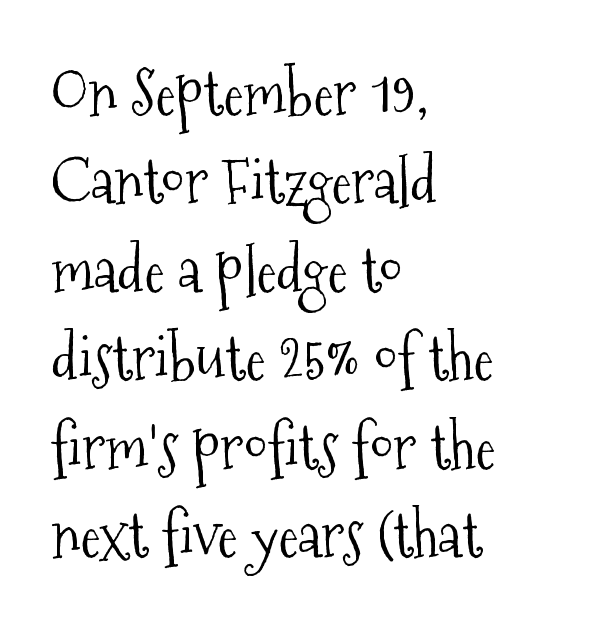
{"serif": "yes", "italic": "no", "bold": "no", "weight": "light", "width": "condensed", "stroke_contrast": "medium", "x_height": "medium", "monospaced": "no", "underline": "no", "align": "left", "line_spacing": "normal", "line_spacing_ratio": 1.45, "letter_spacing": "normal", "letter_spacing_em": 0.0, "glyph_px": 61}
